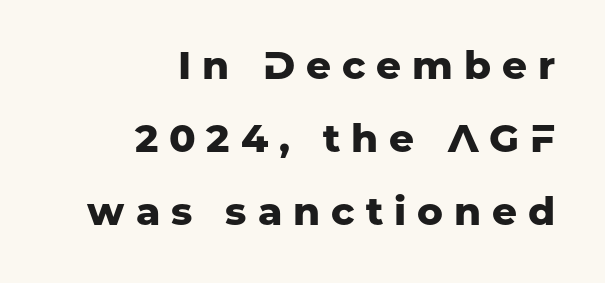
Q: Is the text bold? A: Yes.
Q: Is the text italic (slanted)? A: No, it is upright.
Q: Is the typeface a serif or a sans-serif typeface? A: Sans-serif.
Q: Is the text underlined? A: No.
Q: How is the paragraph aligned? A: Right-aligned.
Q: Is the spacing between letters normal or unusually wide? A: Unusually wide.
Q: Width (condensed, normal, or wide)? A: Normal.
Q: Stroke contrast? A: Low.
Q: x-height? A: Medium.
Q: Monospaced? A: No.
